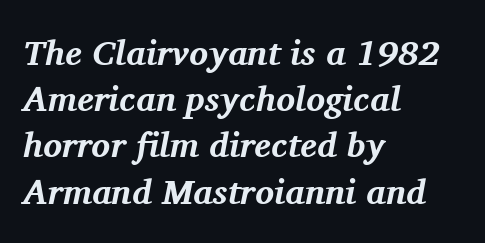
{"serif": "yes", "italic": "yes", "lean": "right", "slant_degrees": 11, "bold": "yes", "weight": "bold", "width": "normal", "stroke_contrast": "medium", "x_height": "medium", "monospaced": "no", "underline": "no", "align": "left", "line_spacing": "normal", "line_spacing_ratio": 1.32, "letter_spacing": "normal", "letter_spacing_em": 0.0, "glyph_px": 35}
